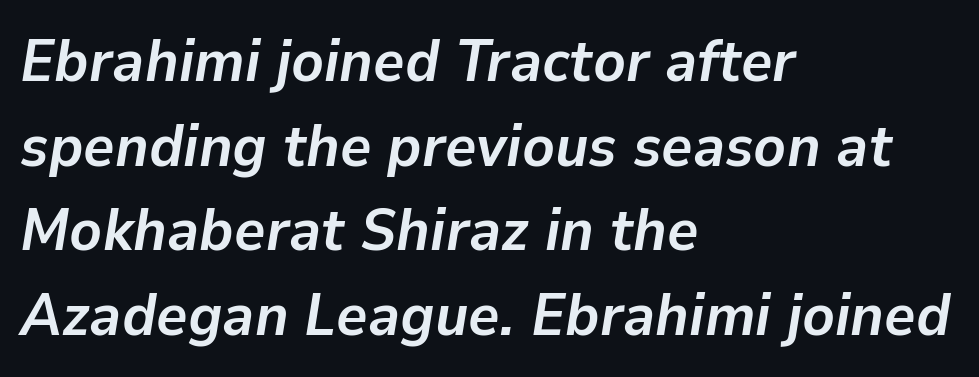
The image shows 60 px semibold type, italic (leaning right); set left-aligned, normal line spacing (1.41x), normal letter spacing, not underlined; low stroke contrast and a medium x-height.
